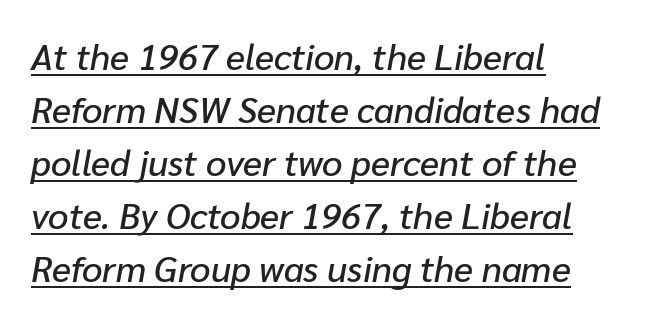
Q: Is the text italic (slanted)? A: Yes, it leans right by about 10 degrees.
Q: Is the text underlined? A: Yes.
Q: How is the paragraph aligned? A: Left-aligned.
Q: Is the spacing between letters normal or unusually wide? A: Normal.
Q: Is the spacing between lines tight, normal or loose? A: Normal.
Q: Width (condensed, normal, or wide)? A: Normal.
Q: Stroke contrast? A: Low.
Q: x-height? A: Medium.
Q: Monospaced? A: No.
